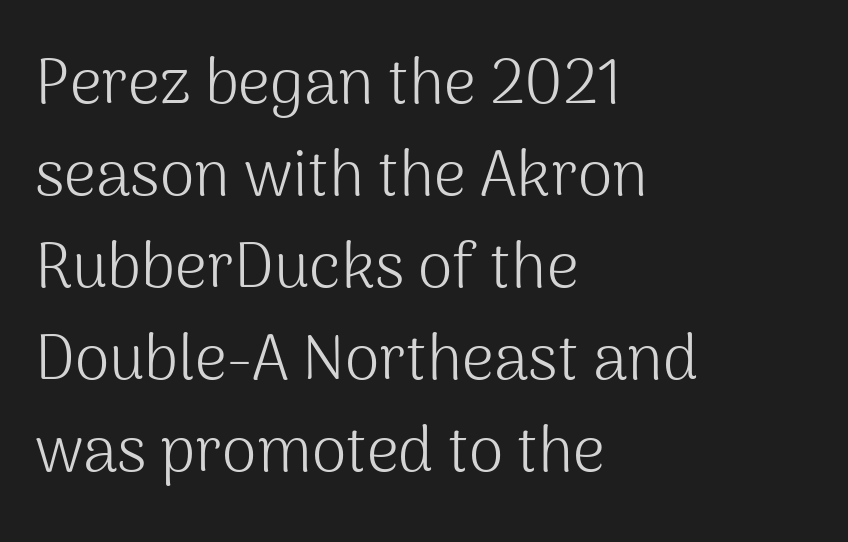
The image shows 63 px light sans-serif type, upright; set left-aligned, normal line spacing (1.46x), normal letter spacing, not underlined; medium stroke contrast and a medium x-height.
